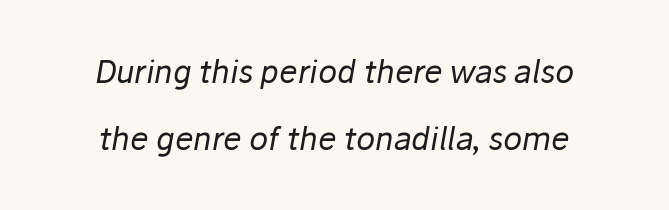
The image shows 31 px regular-weight type, italic (leaning right); set centered, loose line spacing (2.16x), normal letter spacing, not underlined; low stroke contrast and a medium x-height.
